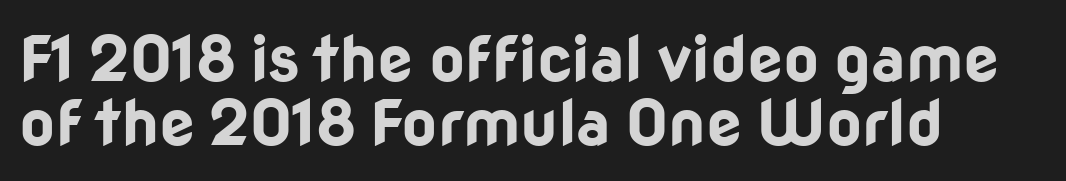
The image shows 63 px bold sans-serif type, upright; set left-aligned, tight line spacing (1.02x), normal letter spacing, not underlined; low stroke contrast and a medium x-height.
